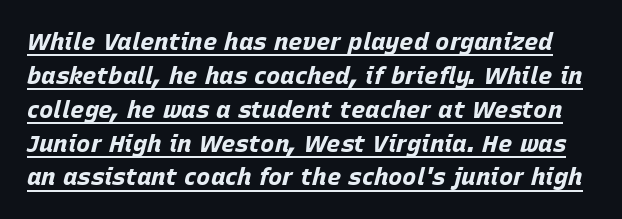
The image shows 24 px bold type, italic (leaning right); set normal line spacing (1.41x), normal letter spacing, underlined.
